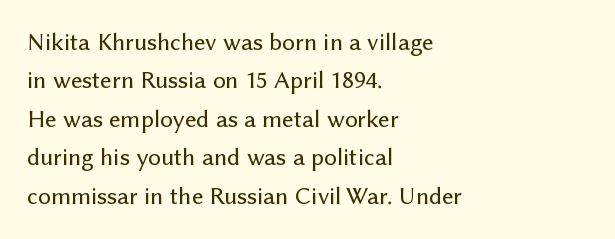
The image shows 25 px text type, upright; set left-aligned, normal line spacing (1.54x), normal letter spacing, not underlined.
